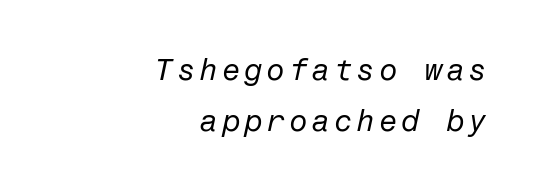
The image shows 30 px regular-weight type, italic (leaning right); set right-aligned, normal line spacing (1.69x), not underlined; low stroke contrast and a medium x-height.
